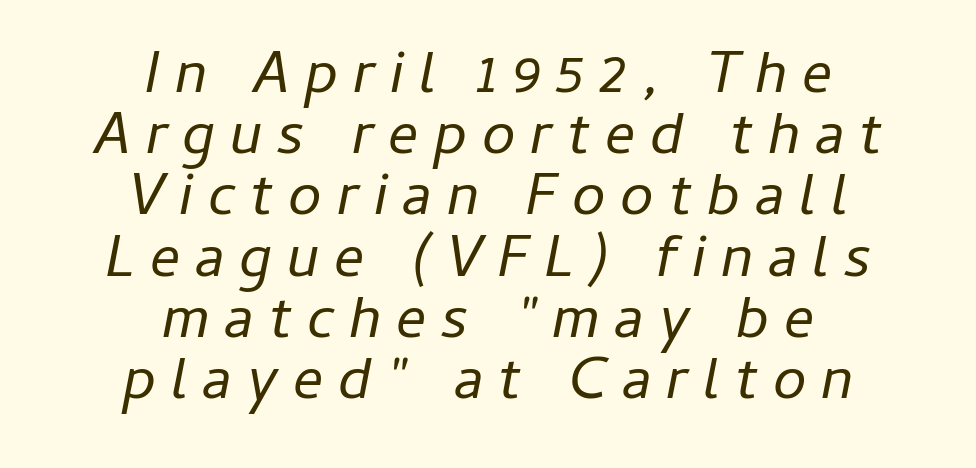
Q: Is the text bold? A: No.
Q: Is the text italic (slanted)? A: Yes, it leans right by about 11 degrees.
Q: Is the text underlined? A: No.
Q: How is the paragraph aligned? A: Centered.
Q: Is the spacing between letters normal or unusually wide? A: Unusually wide.
Q: Is the spacing between lines tight, normal or loose? A: Tight.
Q: Width (condensed, normal, or wide)? A: Normal.
Q: Stroke contrast? A: Low.
Q: x-height? A: Medium.
Q: Monospaced? A: No.
